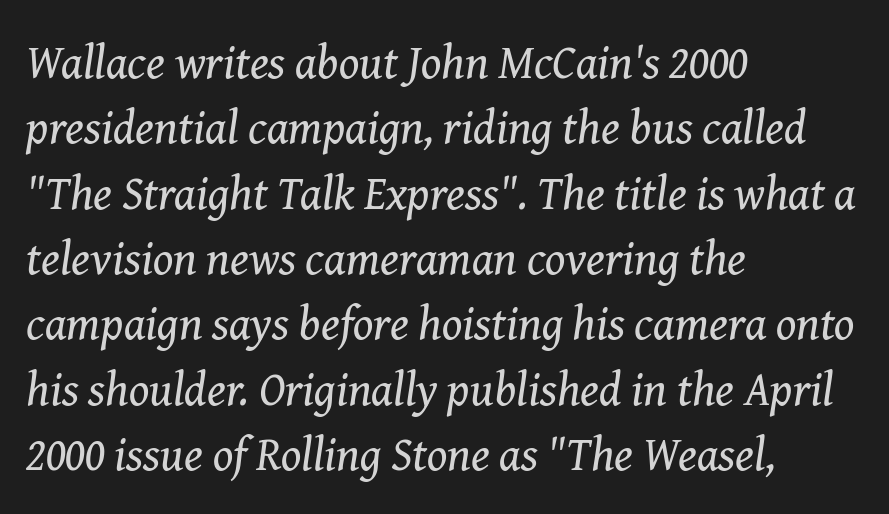
The image shows 47 px regular-weight serif type, italic (leaning right); set left-aligned, normal line spacing (1.39x), normal letter spacing, not underlined; medium stroke contrast and a medium x-height.
